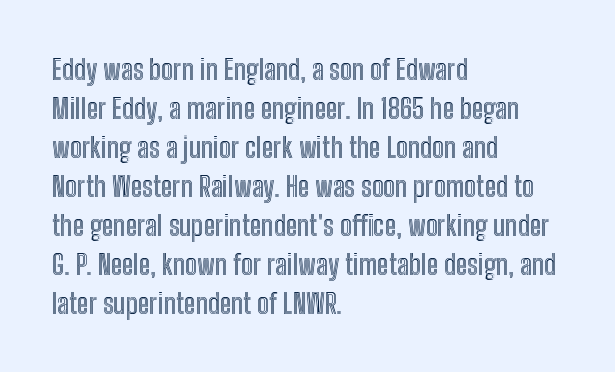
The image shows 28 px condensed type, upright; set left-aligned, normal line spacing (1.39x), normal letter spacing, not underlined; a medium x-height.
